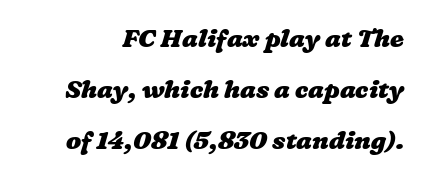
The image shows 25 px bold type; set loose line spacing (2.04x), normal letter spacing, not underlined.
